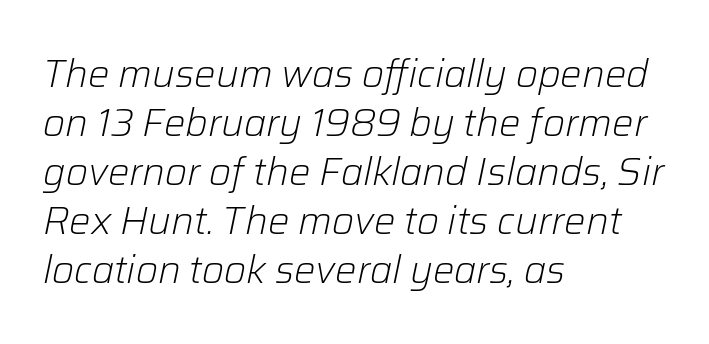
Q: Is the text bold? A: No.
Q: Is the text italic (slanted)? A: Yes, it leans right by about 12 degrees.
Q: Is the text underlined? A: No.
Q: How is the paragraph aligned? A: Left-aligned.
Q: Is the spacing between letters normal or unusually wide? A: Normal.
Q: Is the spacing between lines tight, normal or loose? A: Normal.
Q: Width (condensed, normal, or wide)? A: Normal.
Q: Stroke contrast? A: Low.
Q: x-height? A: Medium.
Q: Monospaced? A: No.
